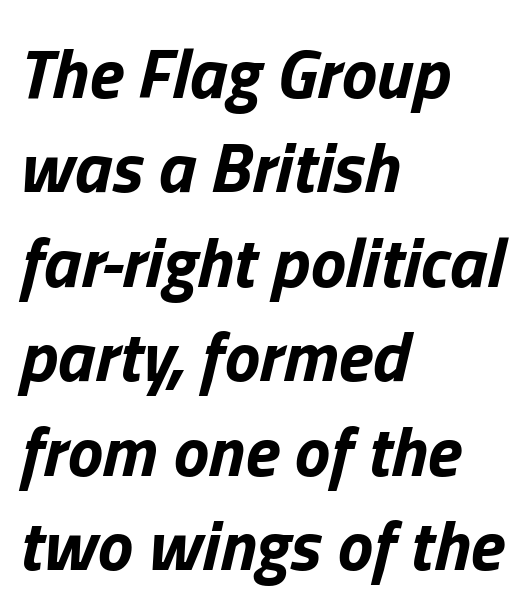
The image shows 71 px bold type, italic (leaning right); set left-aligned, normal line spacing (1.33x), normal letter spacing, not underlined; low stroke contrast and a medium x-height.
